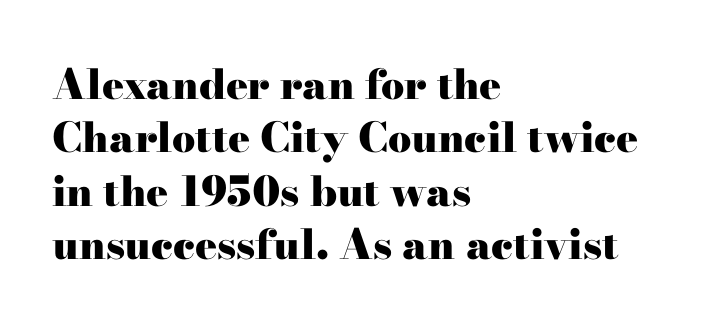
Here the designer chose a conventional face with non-uniform glyph widths. Stroke thickness is high; the sample reads as a true bold. What stands out about the letter spacing? Nothing — it is the standard amount. These lines stack with their left ends in a neat column.
